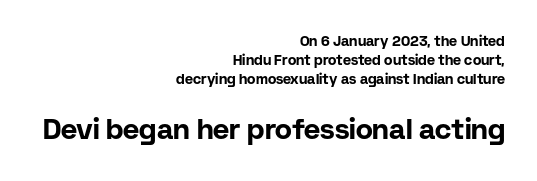
This rendering employs a face without finishing strokes, i.e., a sans-serif. Ordinary non-slanted type is in use. Is the letter spacing exaggerated? No — it looks like the ordinary default. Check under the words: just untouched page. Quick note: interline space is typical.
